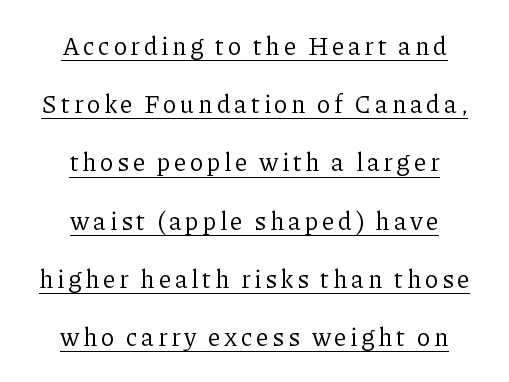
Q: Is the text bold? A: No.
Q: Is the text italic (slanted)? A: No, it is upright.
Q: Is the text underlined? A: Yes.
Q: How is the paragraph aligned? A: Centered.
Q: Is the spacing between lines tight, normal or loose? A: Loose.
